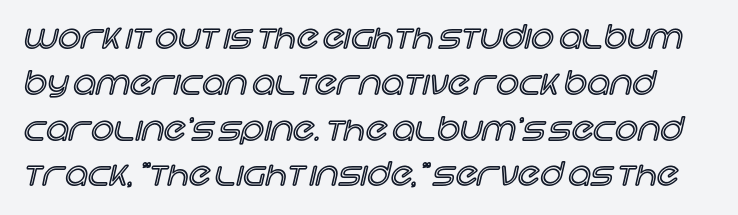
{"width": "normal", "x_height": "large", "monospaced": "no", "underline": "no", "line_spacing": "normal", "line_spacing_ratio": 1.43, "letter_spacing": "normal", "letter_spacing_em": 0.0, "glyph_px": 32}
